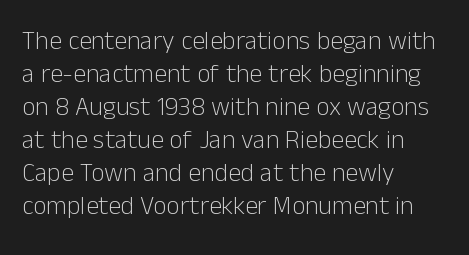
When letters stand straight like this, we call the style roman or upright. These lines sit exactly where default settings would place them. Students, note that the glyphs here touch the page at normal intervals. The passage shown is not bold in any degree. In CSS terms this would be text-align: left. Underlining? Definitely not there.
